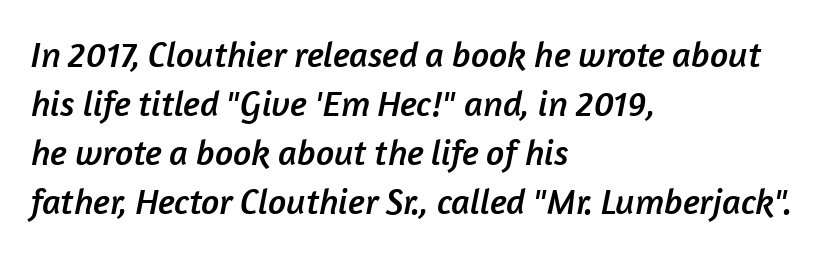
Typographically, this falls in the sans-serif category. Observe the ordinary spacing: letters are neighbours, not strangers. Rows of type keep a routine distance in the vertical direction. Line beginnings align vertically; line endings do not.
